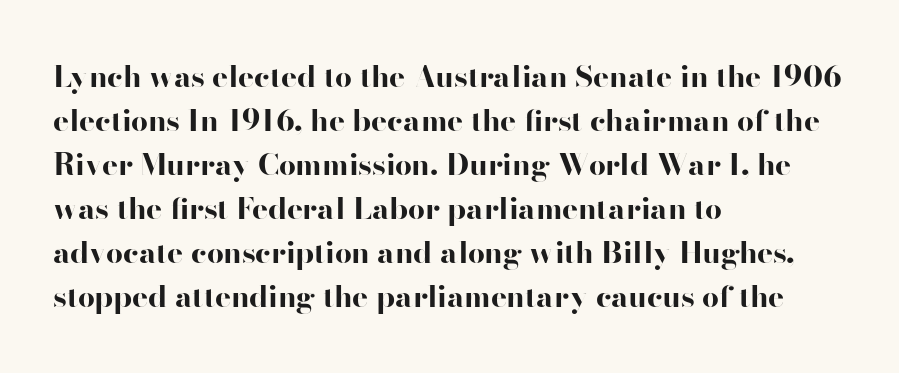
Any mark beneath the type? The region is blank. Line starts are locked; line ends wander. Tracking value appears to be zero — textbook default spacing. Here the designer chose a conventional face with non-uniform glyph widths. Typographic density is high because the face is bold. Posture: upright roman.
